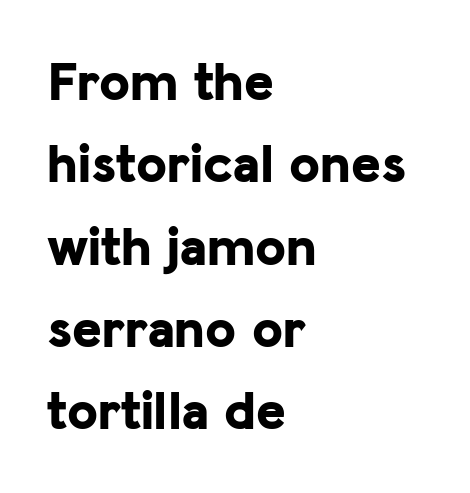
Its strokes are broad and dark, the hallmark of bold type. The designer went with a sans here, leaving each stem footless. The passage shown is typed in a proportional face where columns would drift. The space directly below the letters is spotless.
